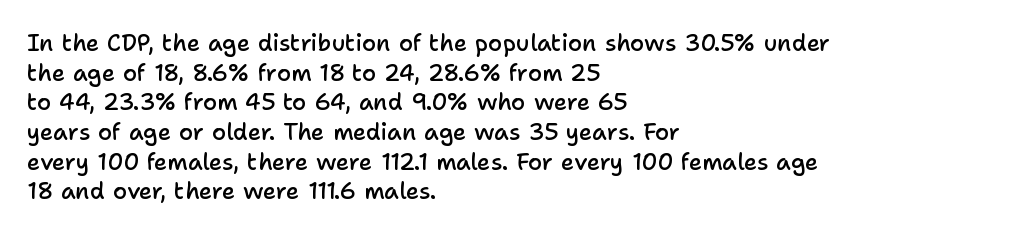
Stroke thickness is moderately raised; the sample reads as semibold. Vertical strokes here are truly vertical. The area under the type is left untouched. Summary of vertical rhythm: regular, with standard interline spacing.
